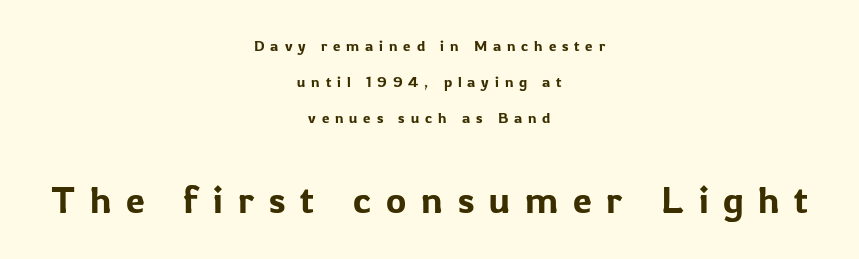
Anything drawn beneath the words? Only blank space. One-word summary of the alignment: center. Proportional: the letters do not fall into vertical columns. Students, note that the glyphs here are deliberately spaced far apart. Does the type have serifs? No, each stem ends abruptly. The letters stand upright; this is a roman face.
